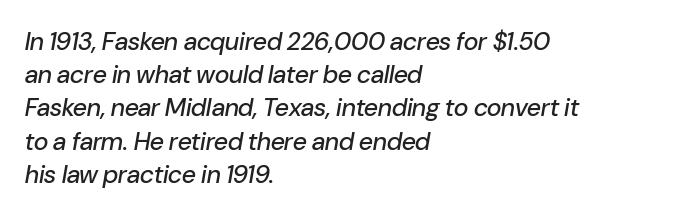
{"italic": "yes", "lean": "right", "slant_degrees": 10, "underline": "no", "align": "left", "line_spacing": "normal", "line_spacing_ratio": 1.33, "letter_spacing": "normal", "letter_spacing_em": 0.0, "glyph_px": 25}
